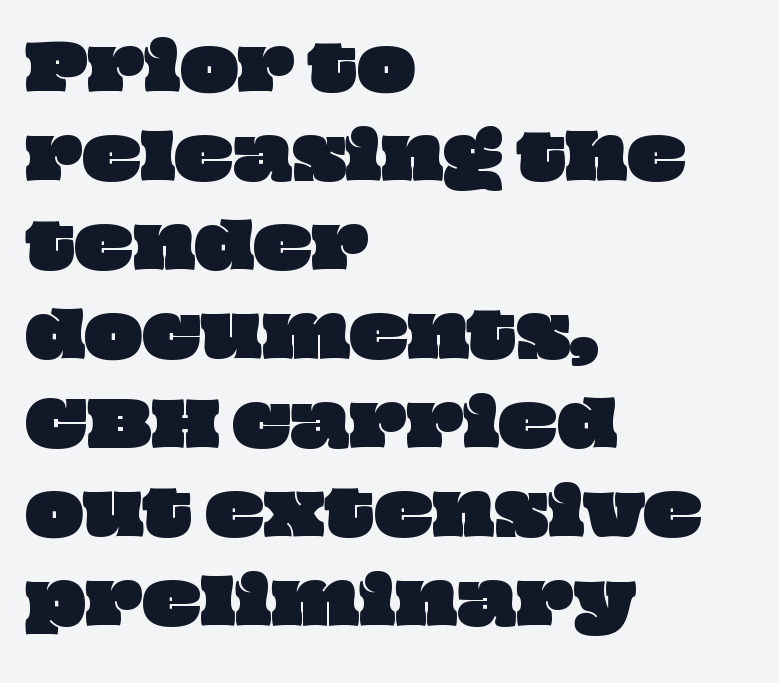
{"width": "wide", "stroke_contrast": "low", "x_height": "large", "monospaced": "no", "underline": "no", "align": "left", "line_spacing": "normal", "line_spacing_ratio": 1.46, "letter_spacing": "normal", "letter_spacing_em": 0.0, "glyph_px": 61}
